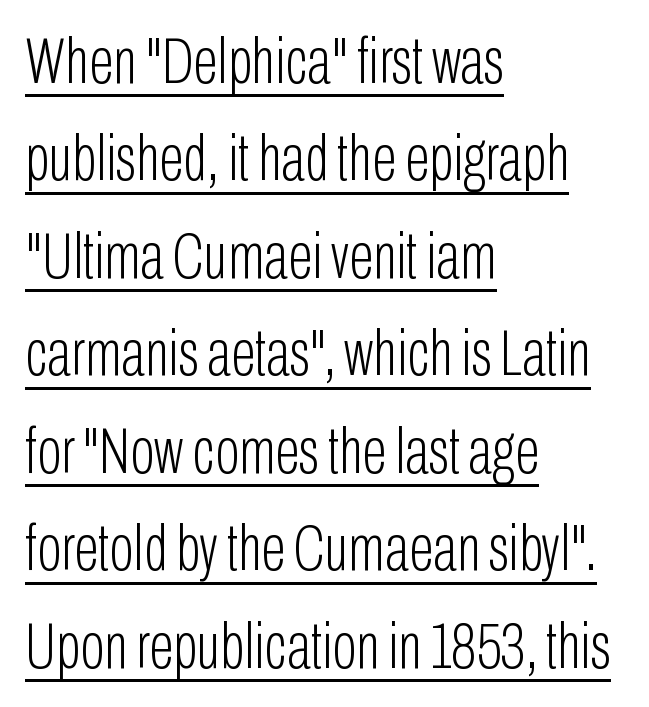
Stems here are at most as thick as an everyday book face. Observe the absence of serifs on each vertical stroke in this sample. Vertical spacing — default. The passage shown has conventional tracking throughout.
